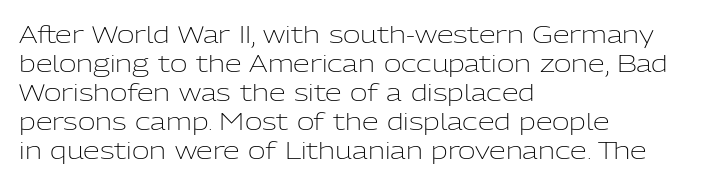
{"italic": "no", "bold": "no", "underline": "no", "align": "left", "line_spacing_ratio": 1.21, "letter_spacing": "normal", "letter_spacing_em": 0.0, "glyph_px": 24}
